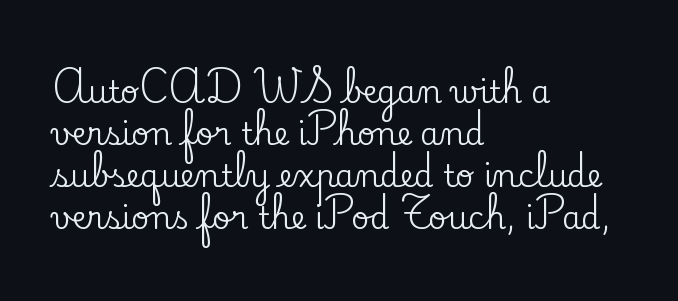
How would I describe the line gaps? Plain and ordinary. Posture: vertical. The lines in this sample share a left origin and differ only in where they stop. Letters rest on an invisible, unmarked baseline.
